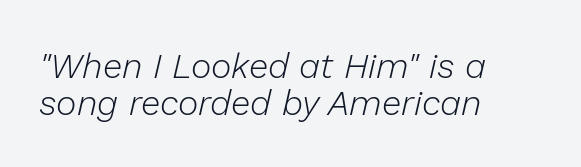
This sample uses plain, unmodified letter spacing. Do the characters align in a grid? No, the font is proportional. Compared with typical paragraphs, the rows here are closer together. A clean baseline with only descenders dipping below it. These lines are set flush left with a ragged right edge.
